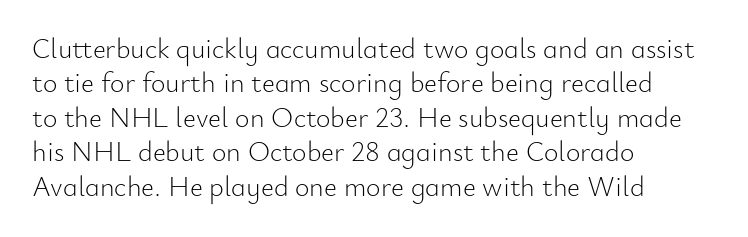
The paragraph shown leans on its left margin. The space directly below the letters is spotless. There is no visible air inserted between adjacent glyphs. This sample uses a sans-serif face.
